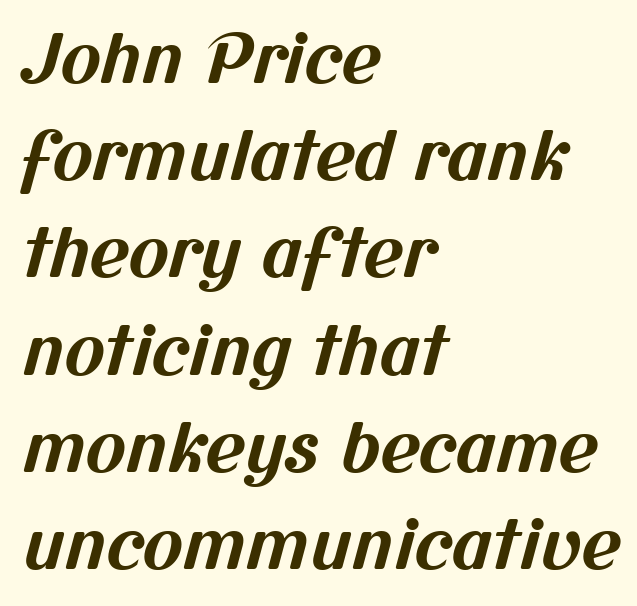
Compared with an ordinary text face, these strokes are far heavier — a full bold. A normal amount of white space separates one row of letters from the next. This rendering uses left alignment, leaving the right contour irregular. The glyphs are unaccompanied by any horizontal stroke below them. Note: no serifs on the glyphs.
